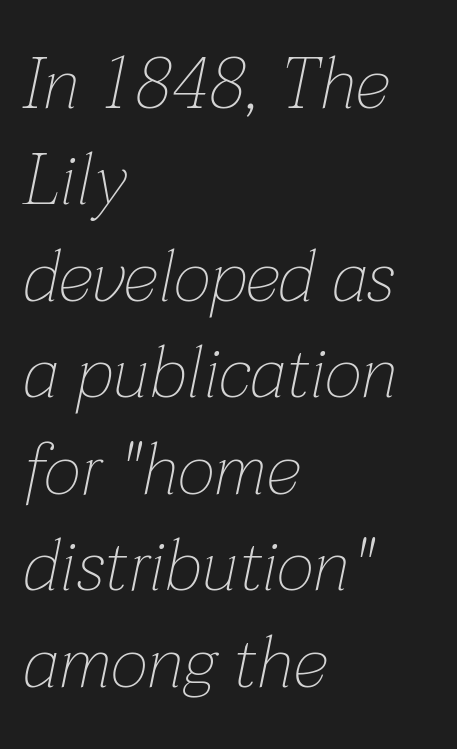
Proportional: the letters do not fall into vertical columns. This sample keeps an unexceptional amount of space between lines. The face used here has a pronounced slope to its letters. The strip under each line holds only bare page.
